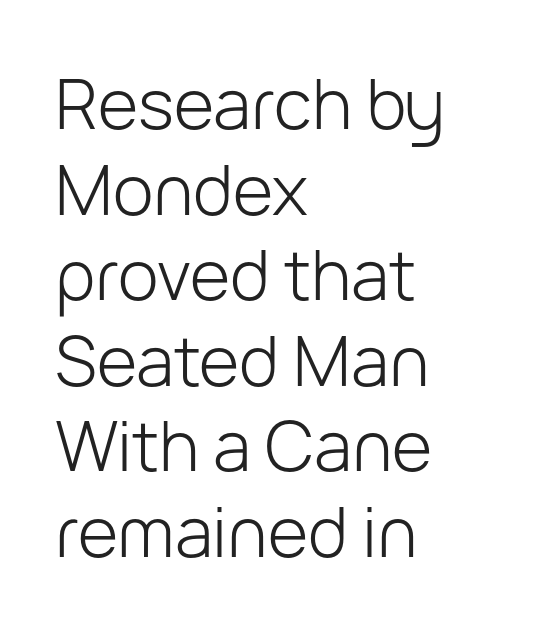
The image shows 69 px light sans-serif type, upright; set left-aligned, line spacing 1.24x, normal letter spacing, not underlined; low stroke contrast and a medium x-height.
